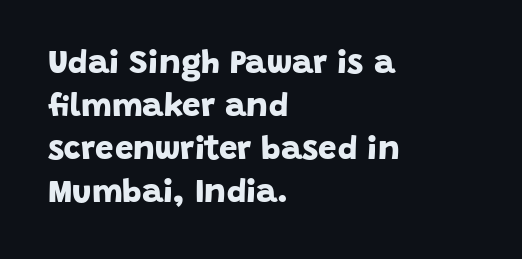
{"serif": "no", "bold": "yes", "weight": "bold", "width": "normal", "stroke_contrast": "low", "x_height": "large", "monospaced": "no", "underline": "no", "align": "left", "line_spacing": "normal", "line_spacing_ratio": 1.3, "letter_spacing": "normal", "letter_spacing_em": 0.0, "glyph_px": 33}
